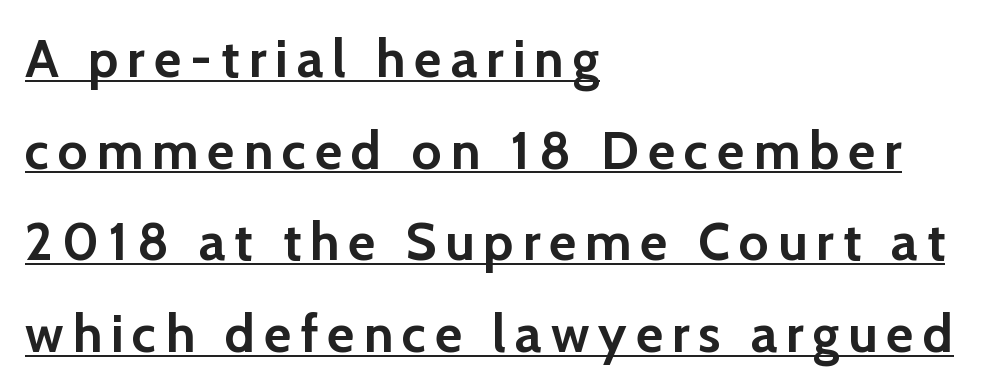
Q: Is the text bold? A: Yes.
Q: Is the text italic (slanted)? A: No, it is upright.
Q: Is the typeface a serif or a sans-serif typeface? A: Sans-serif.
Q: Is the text underlined? A: Yes.
Q: How is the paragraph aligned? A: Left-aligned.
Q: Width (condensed, normal, or wide)? A: Normal.
Q: Stroke contrast? A: Low.
Q: x-height? A: Medium.
Q: Monospaced? A: No.
